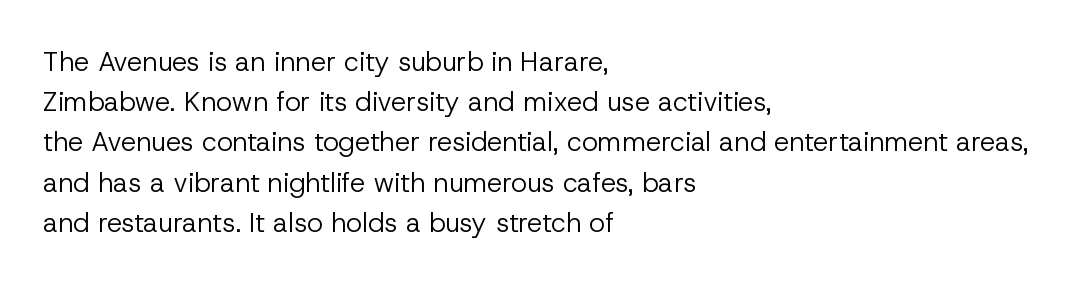
The paragraph shown leans on its left margin. Has an underline been added? It has not. The font's upright variant was chosen for this text. The cut favours lightness, reaching ordinary text weight at its darkest.
